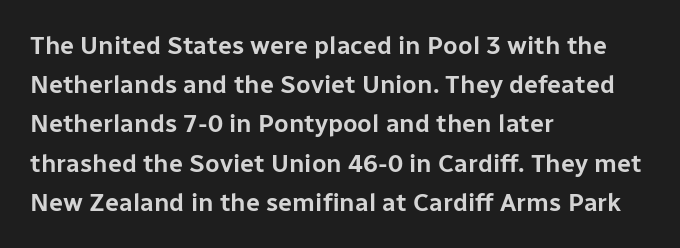
The foot of each line stays bare and open. Upright lettering throughout. Characters follow at the spacing the type designer built in. Line spacing here is normal.
